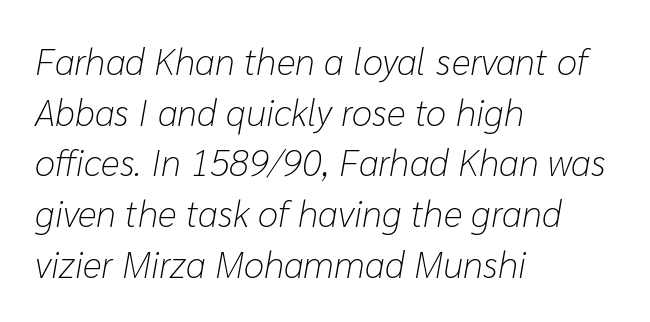
The image shows 37 px light type, italic (leaning right); set left-aligned, normal line spacing (1.37x), normal letter spacing, not underlined; low stroke contrast and a medium x-height.
